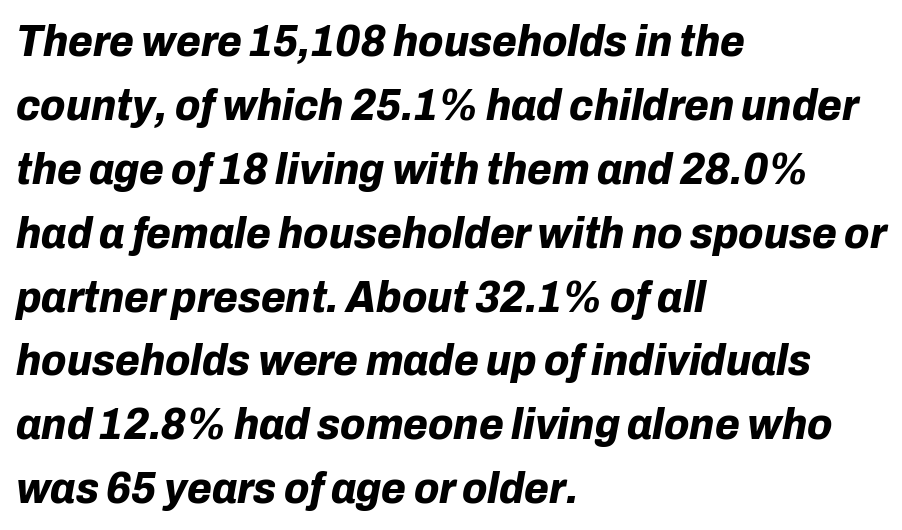
Q: Is the text bold? A: Yes.
Q: Is the text italic (slanted)? A: Yes, it leans right by about 10 degrees.
Q: Is the text underlined? A: No.
Q: How is the paragraph aligned? A: Left-aligned.
Q: Is the spacing between letters normal or unusually wide? A: Normal.
Q: Is the spacing between lines tight, normal or loose? A: Normal.
Q: Width (condensed, normal, or wide)? A: Normal.
Q: Stroke contrast? A: Low.
Q: x-height? A: Medium.
Q: Monospaced? A: No.
